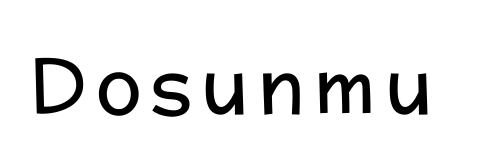
Q: Is the text bold? A: No.
Q: Is the text italic (slanted)? A: No, it is upright.
Q: Is the typeface a serif or a sans-serif typeface? A: Sans-serif.
Q: Is the text underlined? A: No.
Q: Width (condensed, normal, or wide)? A: Normal.
Q: Stroke contrast? A: Low.
Q: x-height? A: Medium.
Q: Monospaced? A: No.
